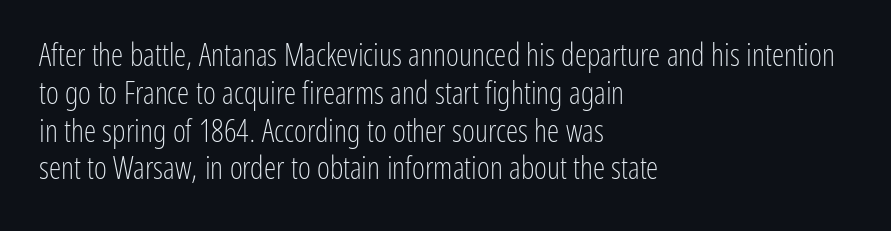
Posture: straight, roman, zero tilt. To sum up the face: it is a sans, with no serifs. The horizontal fit of the characters is conventional and even. Is the stroke heavy? The answer is a plain regular-or-lighter.
